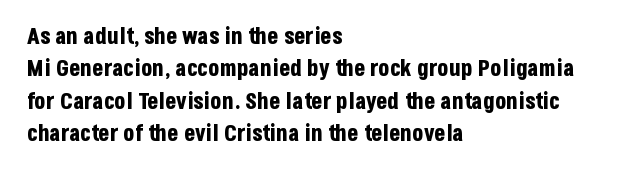
{"italic": "no", "bold": "yes", "underline": "no", "align": "left", "line_spacing": "normal", "line_spacing_ratio": 1.41, "letter_spacing": "normal", "letter_spacing_em": 0.0, "glyph_px": 23}
